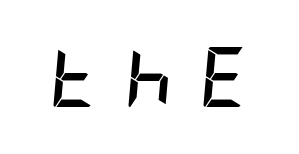
Does the lettering tilt? It does — this is italic. The letters are spread apart with noticeably loose tracking. The font is running at its bold setting. The area under the type is left untouched.
